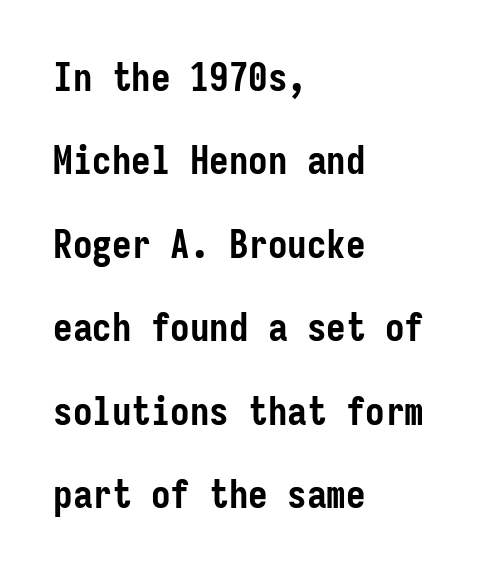
{"serif": "no", "italic": "no", "bold": "yes", "weight": "semibold", "width": "condensed", "stroke_contrast": "low", "x_height": "medium", "monospaced": "yes", "underline": "no", "align": "left", "line_spacing": "loose", "line_spacing_ratio": 2.14, "letter_spacing": "normal", "letter_spacing_em": 0.0, "glyph_px": 39}
